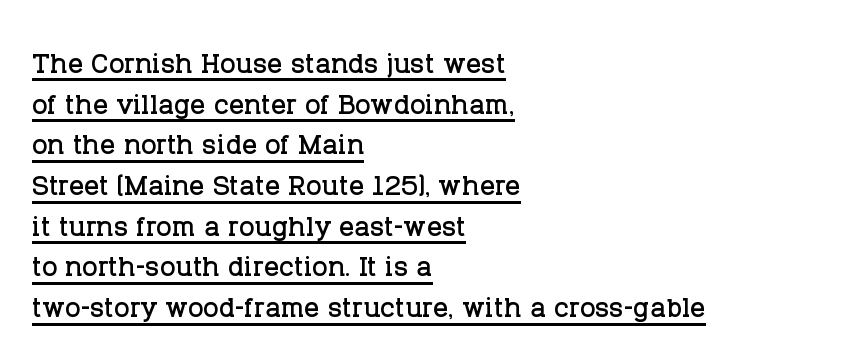
Q: Is the text italic (slanted)? A: No, it is upright.
Q: Is the typeface a serif or a sans-serif typeface? A: Serif.
Q: Is the text underlined? A: Yes.
Q: How is the paragraph aligned? A: Left-aligned.
Q: Is the spacing between letters normal or unusually wide? A: Normal.
Q: Is the spacing between lines tight, normal or loose? A: Tight.
Q: Width (condensed, normal, or wide)? A: Normal.
Q: Stroke contrast? A: Low.
Q: x-height? A: Large.
Q: Monospaced? A: No.
